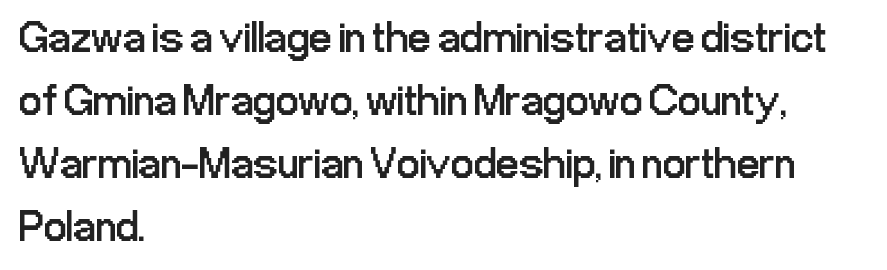
The image shows 45 px regular-weight, condensed sans-serif type, upright; set left-aligned, normal line spacing (1.4x), normal letter spacing, not underlined; low stroke contrast and a medium x-height.
